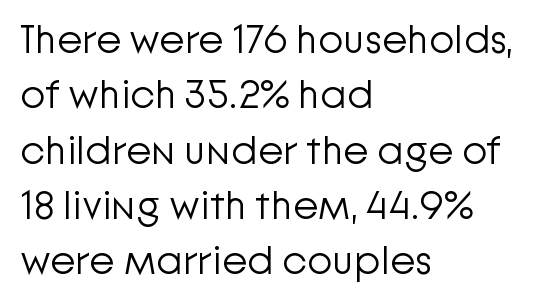
{"serif": "no", "italic": "no", "bold": "no", "weight": "light", "width": "normal", "stroke_contrast": "low", "x_height": "medium", "monospaced": "no", "underline": "no", "align": "left", "line_spacing": "normal", "line_spacing_ratio": 1.35, "letter_spacing": "normal", "letter_spacing_em": 0.0, "glyph_px": 41}
